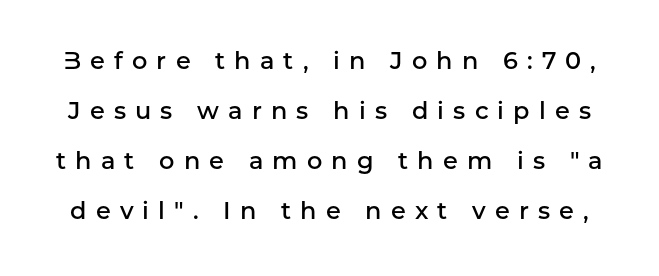
{"italic": "no", "bold": "semi", "underline": "no", "line_spacing": "loose", "line_spacing_ratio": 2.09, "letter_spacing": "wide", "letter_spacing_em": 0.38, "glyph_px": 24}
